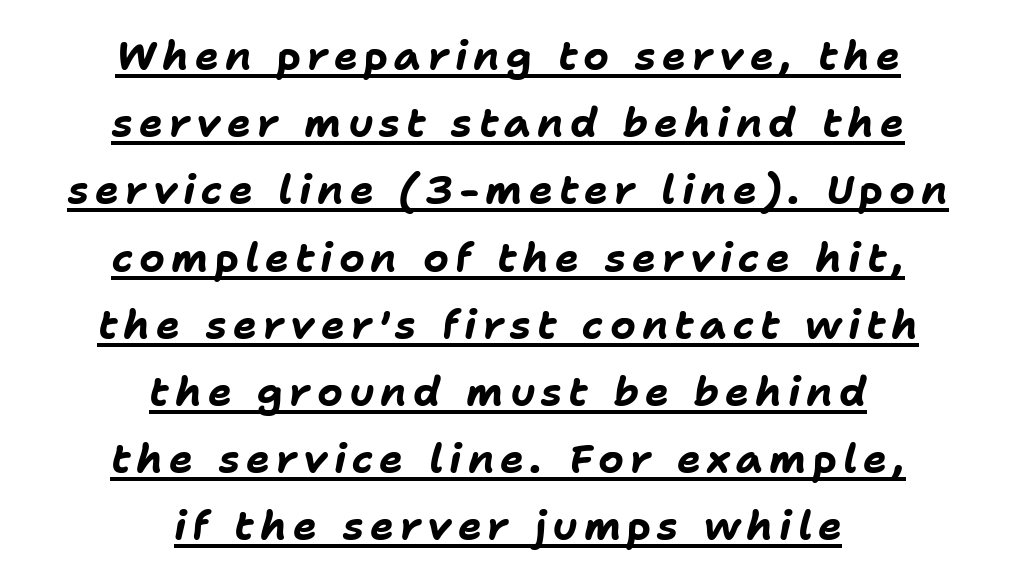
It's the slanting kind of type. Do the characters align in a grid? No, the font is proportional. The string is rendered with underlining switched on. A dark, heavy texture on the line: the type is bold. One glance says typical: line gaps are just what's usual. The typesetter chose a symmetrical, centered arrangement here.
